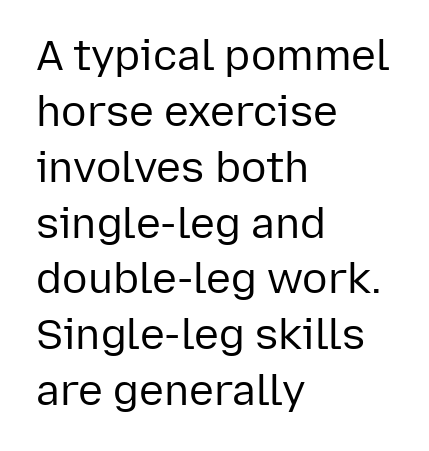
Q: Is the text bold? A: No.
Q: Is the text italic (slanted)? A: No, it is upright.
Q: Is the typeface a serif or a sans-serif typeface? A: Sans-serif.
Q: Is the text underlined? A: No.
Q: How is the paragraph aligned? A: Left-aligned.
Q: Is the spacing between letters normal or unusually wide? A: Normal.
Q: Is the spacing between lines tight, normal or loose? A: Normal.
Q: Width (condensed, normal, or wide)? A: Normal.
Q: Stroke contrast? A: Low.
Q: x-height? A: Medium.
Q: Monospaced? A: No.
